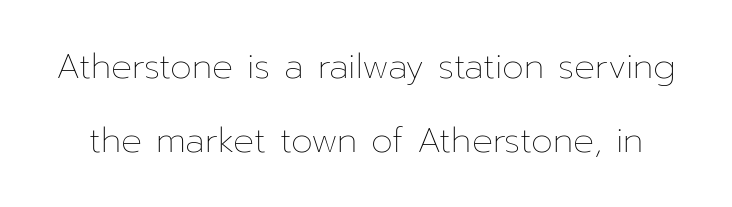
{"italic": "no", "bold": "no", "weight": "thin", "width": "normal", "stroke_contrast": "low", "x_height": "medium", "monospaced": "no", "underline": "no", "line_spacing": "loose", "line_spacing_ratio": 2.12, "letter_spacing": "normal", "letter_spacing_em": 0.0, "glyph_px": 35}
